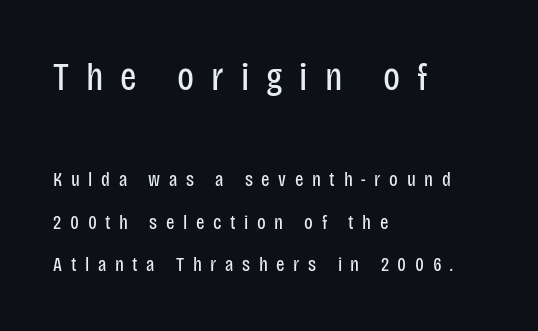
Q: Is the text bold? A: No.
Q: Is the text italic (slanted)? A: No, it is upright.
Q: Is the typeface a serif or a sans-serif typeface? A: Sans-serif.
Q: Is the text underlined? A: No.
Q: How is the paragraph aligned? A: Left-aligned.
Q: Is the spacing between letters normal or unusually wide? A: Unusually wide.
Q: Is the spacing between lines tight, normal or loose? A: Loose.
Q: Which block of text is set in a larger size, the first (top) or the second (bottom)? A: The first (top) one.
Q: Width (condensed, normal, or wide)? A: Condensed.
Q: Stroke contrast? A: Low.
Q: x-height? A: Large.
Q: Monospaced? A: No.
